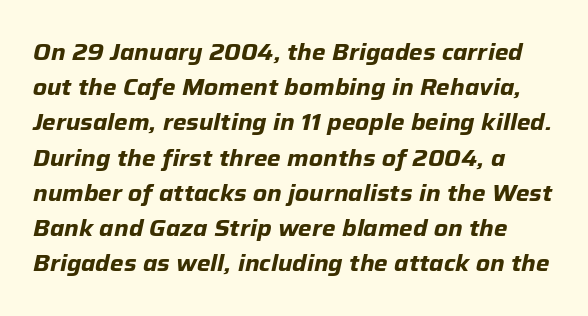
The image shows 23 px bold type, italic (leaning right); set normal line spacing (1.53x), normal letter spacing, not underlined.
